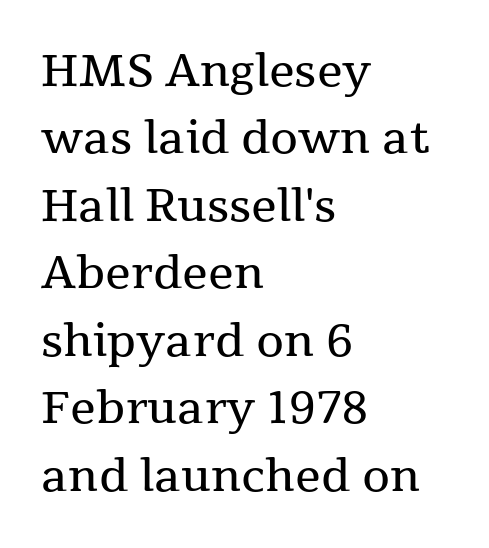
The ragged edge is on the right, which tells us the setting is flush left. Tracking value appears to be zero — textbook default spacing. The letterforms sit at book weight or below. Whoever set this chose a conventional vertical rhythm. Nope, not italic — everything's standing straight. A serif font was chosen for this passage.
